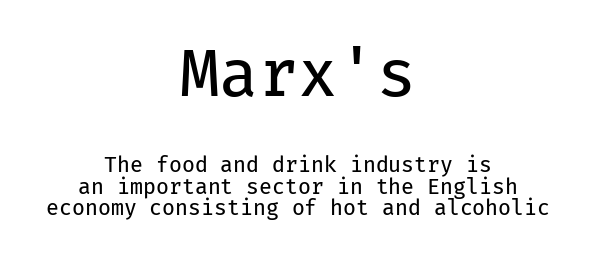
Two sizes are in play, and the larger belongs to the first block. The face used here is a sans, in the tradition of grotesques and geometrics. Any mark beneath the type? The region is blank. This sample uses an upright cut, with every glyph sitting square on the baseline.
